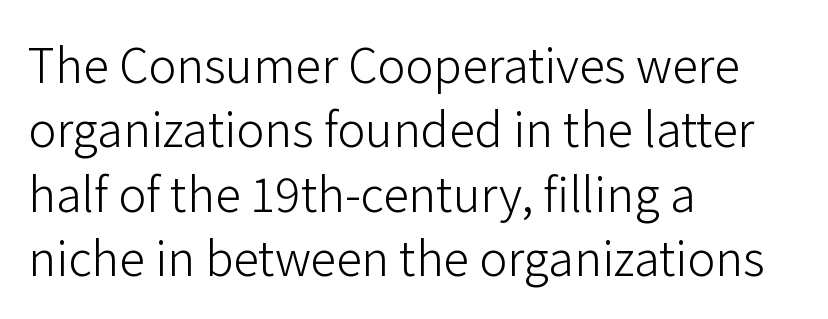
{"serif": "no", "italic": "no", "bold": "no", "weight": "light", "width": "normal", "stroke_contrast": "low", "x_height": "medium", "monospaced": "no", "underline": "no", "align": "left", "line_spacing": "normal", "line_spacing_ratio": 1.37, "letter_spacing": "normal", "letter_spacing_em": 0.0, "glyph_px": 47}
